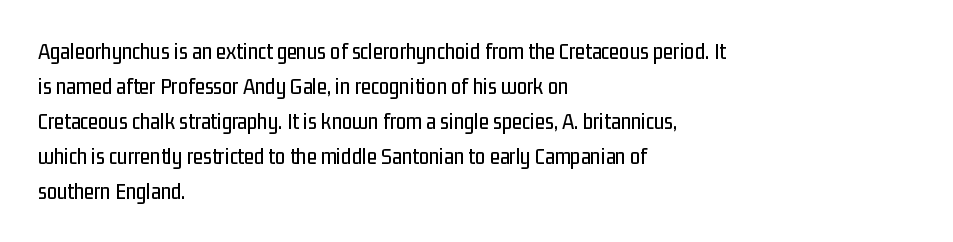
Left-aligned paragraph, ragged on the right. This sample uses an upright cut, with every glyph sitting square on the baseline. Only glyphs here, with clear space below each row. In terms of letterspacing, this is plain default setting. The line-height multiplier appears to be the usual default.
